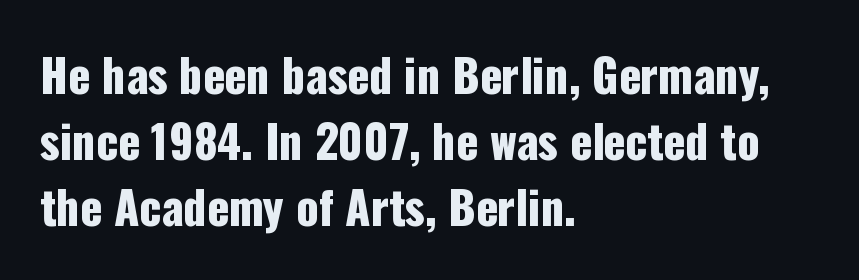
{"serif": "no", "italic": "no", "width": "condensed", "stroke_contrast": "low", "x_height": "medium", "monospaced": "no", "underline": "no", "align": "left", "line_spacing": "normal", "line_spacing_ratio": 1.47, "letter_spacing": "normal", "letter_spacing_em": 0.0, "glyph_px": 45}
